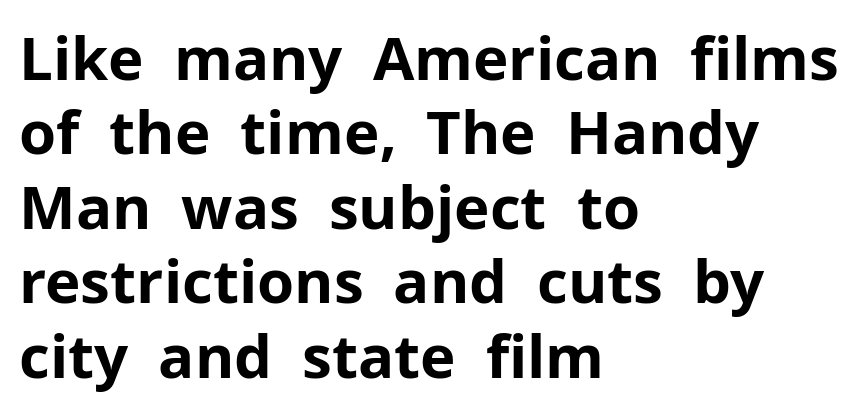
{"serif": "no", "italic": "no", "bold": "yes", "weight": "bold", "width": "normal", "stroke_contrast": "low", "x_height": "medium", "monospaced": "no", "underline": "no", "align": "left", "line_spacing_ratio": 1.24, "letter_spacing": "normal", "letter_spacing_em": 0.0, "glyph_px": 60}
